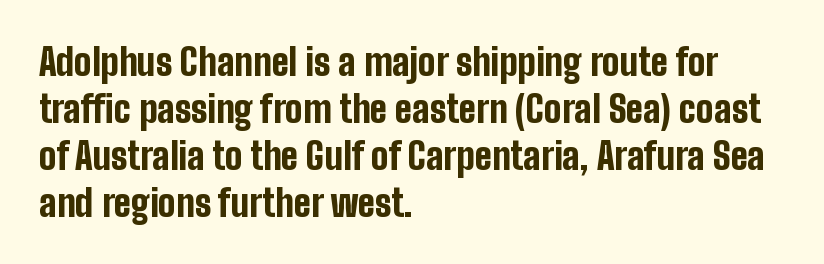
Q: Is the text bold? A: Yes.
Q: Is the text italic (slanted)? A: No, it is upright.
Q: Is the typeface a serif or a sans-serif typeface? A: Sans-serif.
Q: Is the text underlined? A: No.
Q: How is the paragraph aligned? A: Left-aligned.
Q: Is the spacing between letters normal or unusually wide? A: Normal.
Q: Is the spacing between lines tight, normal or loose? A: Normal.
Q: Width (condensed, normal, or wide)? A: Condensed.
Q: Stroke contrast? A: Low.
Q: x-height? A: Medium.
Q: Monospaced? A: No.
